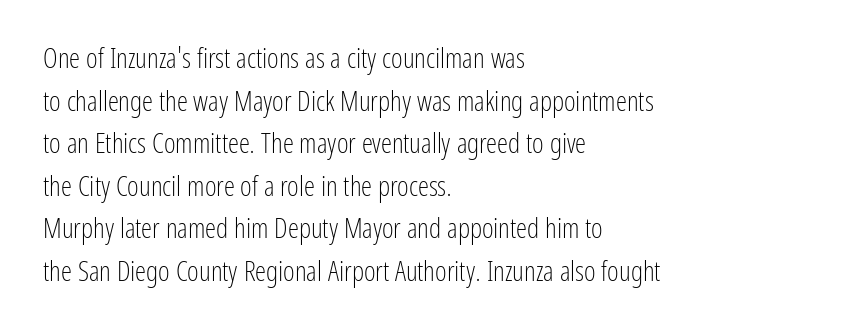
Do the characters align in a grid? No, the font is proportional. Nothing unusual about the tracking: characters are spaced as the font intends. Typographically, this falls in the sans-serif category. Unlike italic type, these characters show no tilt at all. Bare-footed words on every line.
